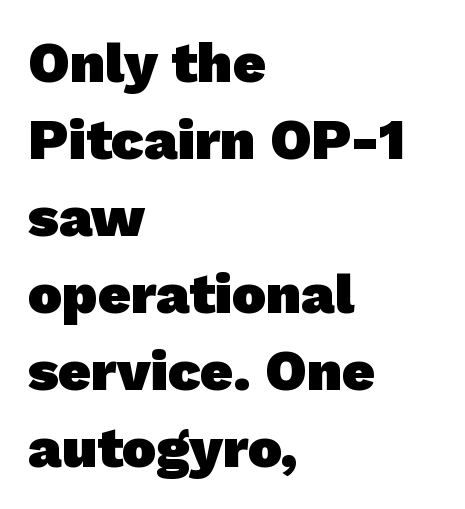
{"serif": "no", "bold": "yes", "weight": "heavy", "width": "normal", "stroke_contrast": "low", "x_height": "medium", "monospaced": "no", "underline": "no", "align": "left", "line_spacing": "normal", "line_spacing_ratio": 1.35, "letter_spacing": "normal", "letter_spacing_em": 0.0, "glyph_px": 57}
